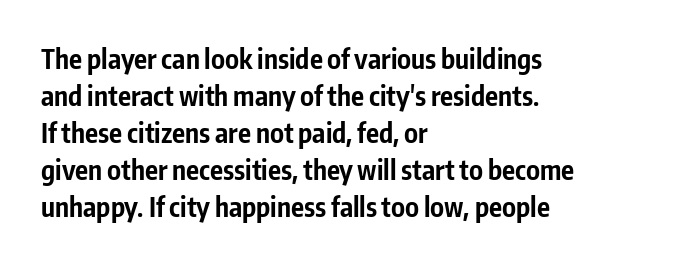
Every character sits straight up, as roman type does. Words appear dense and cohesive because spacing is normal. On the weight axis this lands at bold, roughly 700. In terms of leading, this rendering sits right in the middle.
